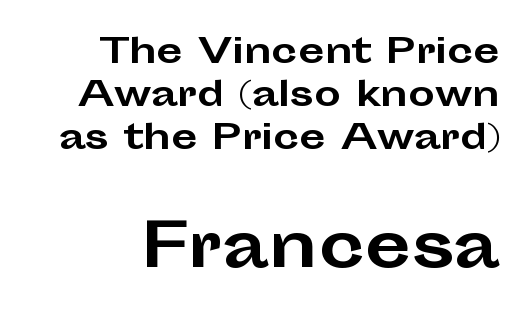
The image shows 60 px bold, wide sans-serif type, upright; set right-aligned, normal line spacing (1.26x), normal letter spacing, not underlined; the second (bottom) block is 1.76x larger; low stroke contrast and a medium x-height.
